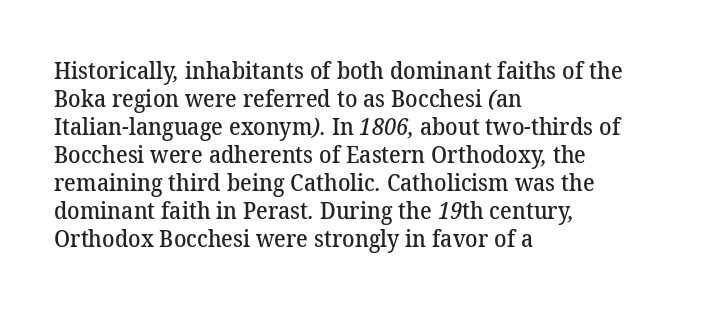
Q: Is the text bold? A: Semi-bold.
Q: Is the text underlined? A: No.
Q: How is the paragraph aligned? A: Left-aligned.
Q: Is the spacing between letters normal or unusually wide? A: Normal.
